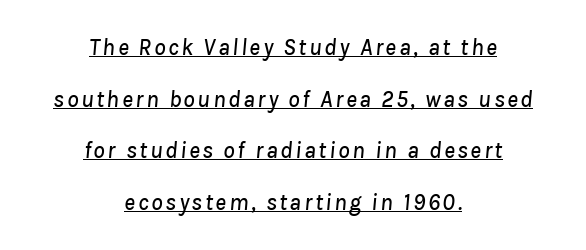
{"italic": "yes", "lean": "right", "slant_degrees": 8, "underline": "yes", "align": "center", "line_spacing": "loose", "line_spacing_ratio": 2.25, "glyph_px": 23}
